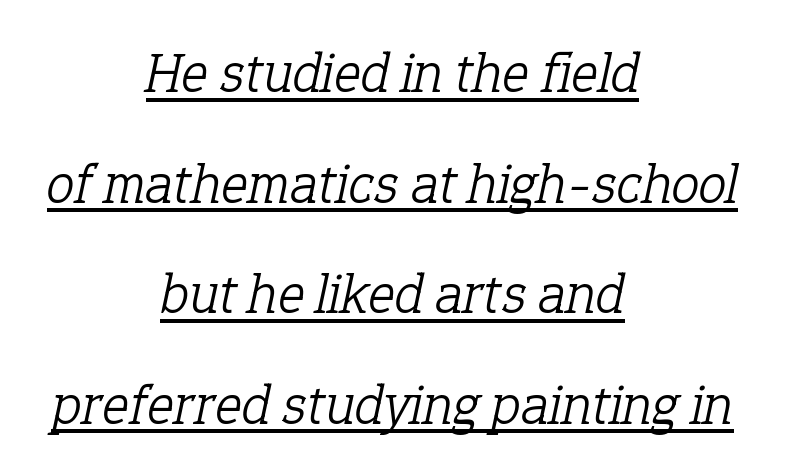
Q: Is the text bold? A: No.
Q: Is the text italic (slanted)? A: Yes, it leans right by about 12 degrees.
Q: Is the typeface a serif or a sans-serif typeface? A: Serif.
Q: Is the text underlined? A: Yes.
Q: How is the paragraph aligned? A: Centered.
Q: Is the spacing between letters normal or unusually wide? A: Normal.
Q: Is the spacing between lines tight, normal or loose? A: Loose.
Q: Width (condensed, normal, or wide)? A: Normal.
Q: Stroke contrast? A: Low.
Q: x-height? A: Medium.
Q: Monospaced? A: No.
